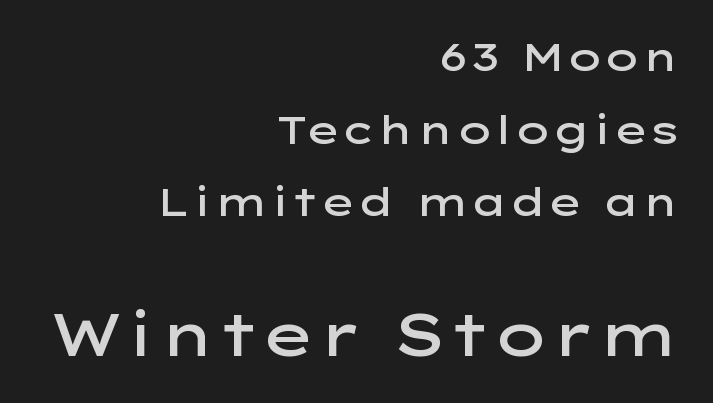
Q: Is the text bold? A: Semi-bold.
Q: Is the text italic (slanted)? A: No, it is upright.
Q: Is the typeface a serif or a sans-serif typeface? A: Sans-serif.
Q: Is the text underlined? A: No.
Q: How is the paragraph aligned? A: Right-aligned.
Q: Is the spacing between letters normal or unusually wide? A: Normal.
Q: Which block of text is set in a larger size, the first (top) or the second (bottom)? A: The second (bottom) one.
Q: Width (condensed, normal, or wide)? A: Wide.
Q: Stroke contrast? A: Low.
Q: x-height? A: Medium.
Q: Monospaced? A: No.
